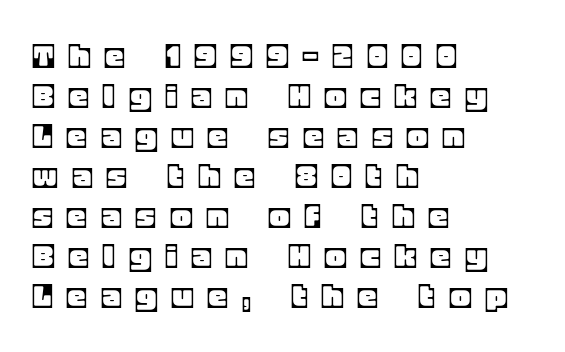
{"italic": "no", "width": "normal", "x_height": "large", "monospaced": "no", "underline": "no", "align": "left", "line_spacing": "tight", "line_spacing_ratio": 1.08, "letter_spacing": "wide", "letter_spacing_em": 0.44, "glyph_px": 37}
